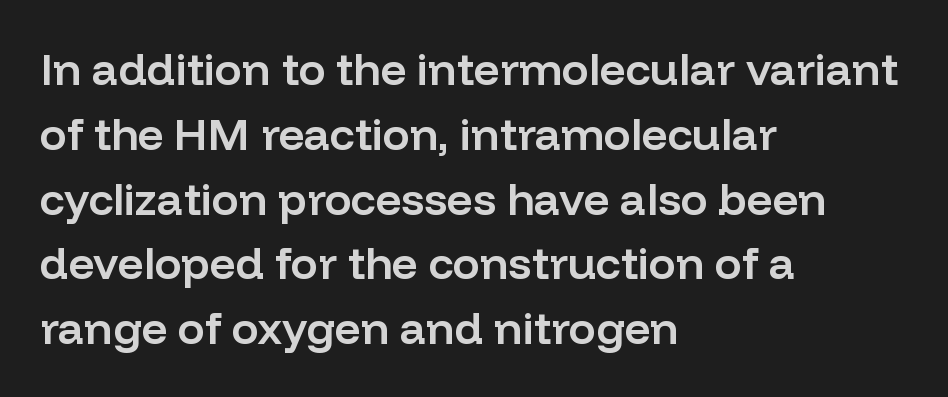
The rendering uses natural spacing where letterforms have individual widths. Students, note that the glyphs here touch the page at normal intervals. Typographic density is moderately raised because the face is semibold. These lines stack with their left ends in a neat column.
